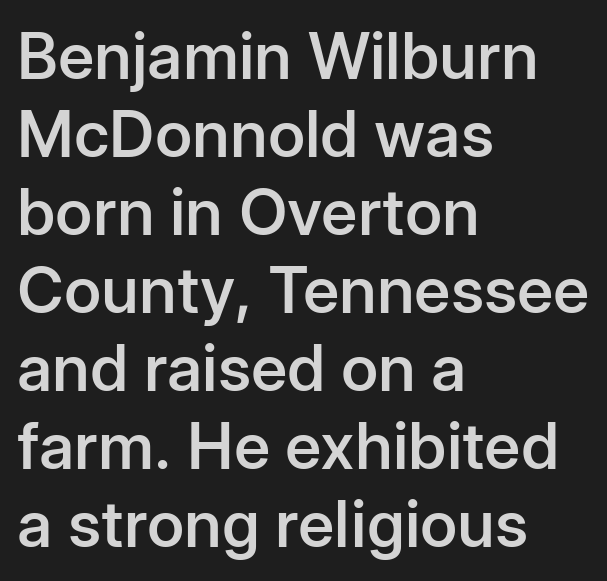
Serifs: no, the terminals of the letterforms are clean. These lines are rendered in a variable-pitch font. The sample has been set in demibold, a notch under bold. The area under the type is left untouched.
